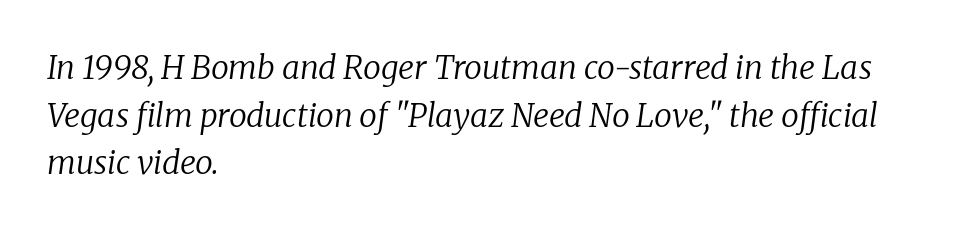
The image shows 32 px regular-weight serif type, italic (leaning right); set left-aligned, normal line spacing (1.49x), normal letter spacing, not underlined; low stroke contrast and a medium x-height.
